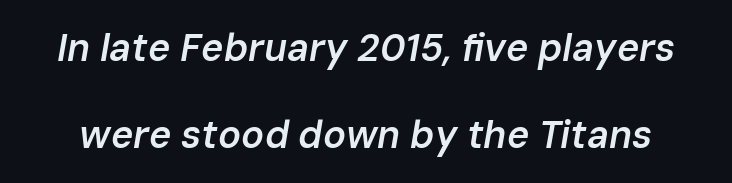
The image shows 38 px semibold type, italic (leaning right); set loose line spacing (2.28x), normal letter spacing, not underlined; low stroke contrast and a medium x-height.
